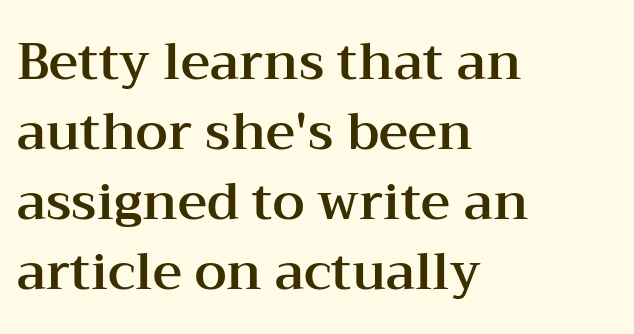
The image shows 51 px wide serif type, upright; set left-aligned, normal line spacing (1.37x), normal letter spacing, not underlined; medium stroke contrast and a medium x-height.
